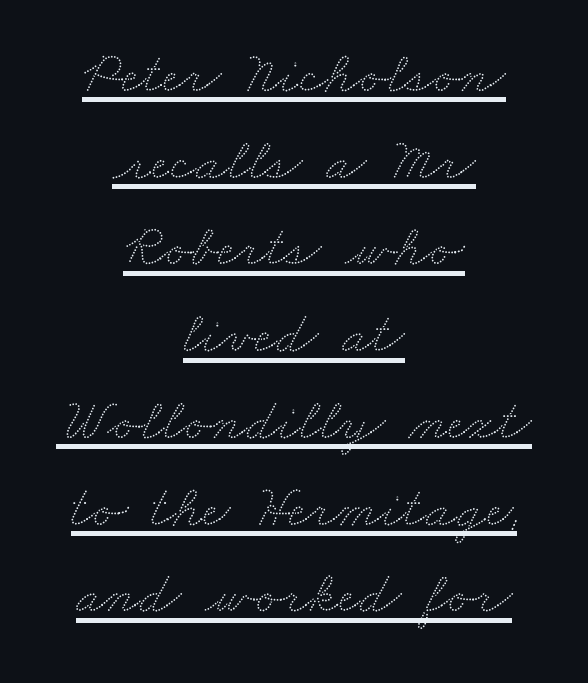
{"width": "wide", "stroke_contrast": "low", "x_height": "small", "monospaced": "no", "underline": "yes", "align": "center", "line_spacing": "normal", "line_spacing_ratio": 1.47, "letter_spacing": "normal", "letter_spacing_em": 0.0, "glyph_px": 59}
